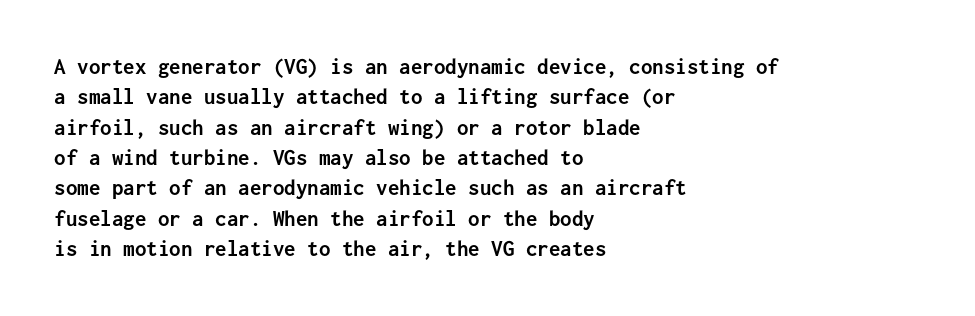
{"italic": "no", "bold": "yes", "underline": "no", "align": "left", "line_spacing": "normal", "line_spacing_ratio": 1.32, "letter_spacing": "normal", "letter_spacing_em": 0.0, "glyph_px": 23}
